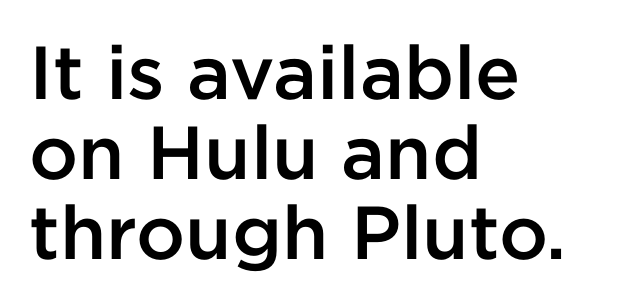
Q: Is the text bold? A: Semi-bold.
Q: Is the text italic (slanted)? A: No, it is upright.
Q: Is the typeface a serif or a sans-serif typeface? A: Sans-serif.
Q: Is the text underlined? A: No.
Q: How is the paragraph aligned? A: Left-aligned.
Q: Is the spacing between letters normal or unusually wide? A: Normal.
Q: Is the spacing between lines tight, normal or loose? A: Tight.
Q: Width (condensed, normal, or wide)? A: Normal.
Q: Stroke contrast? A: Low.
Q: x-height? A: Medium.
Q: Monospaced? A: No.
